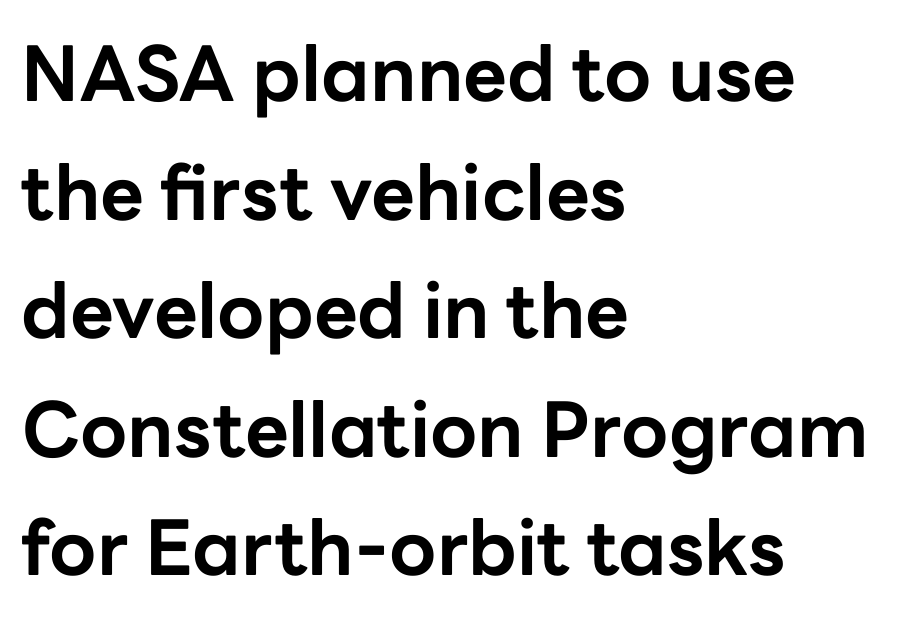
The image shows 76 px bold sans-serif type, upright; set left-aligned, normal line spacing (1.56x), normal letter spacing, not underlined; low stroke contrast and a medium x-height.
